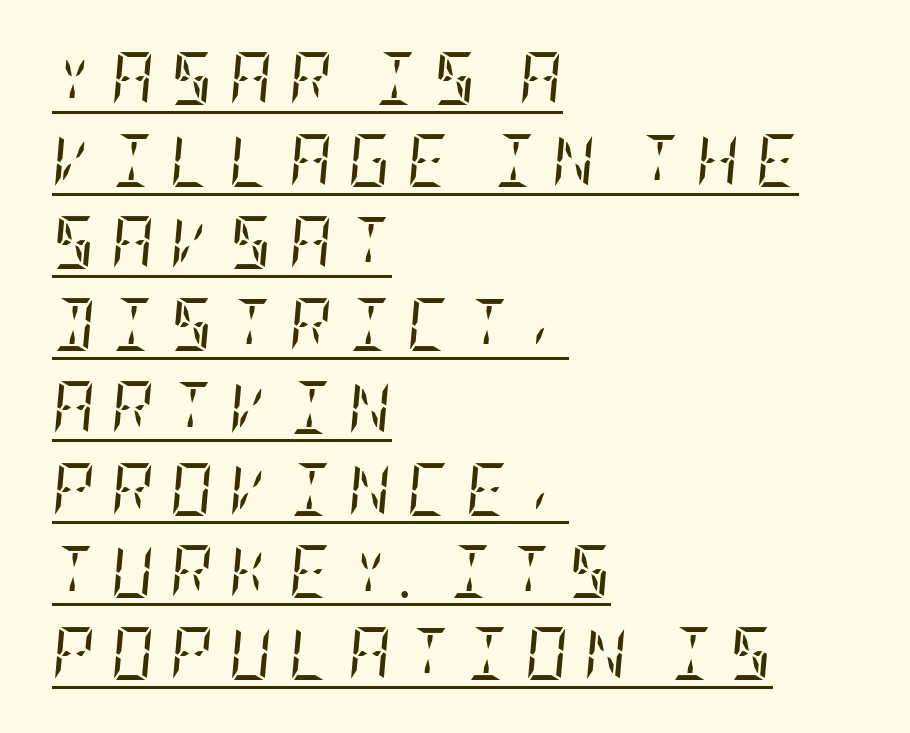
The passage shown stacks its lines at a standard gap. Between one letter and the next there's a generous, obvious gap. Designer's note — italics engaged. Note: serifs present on the glyphs.
